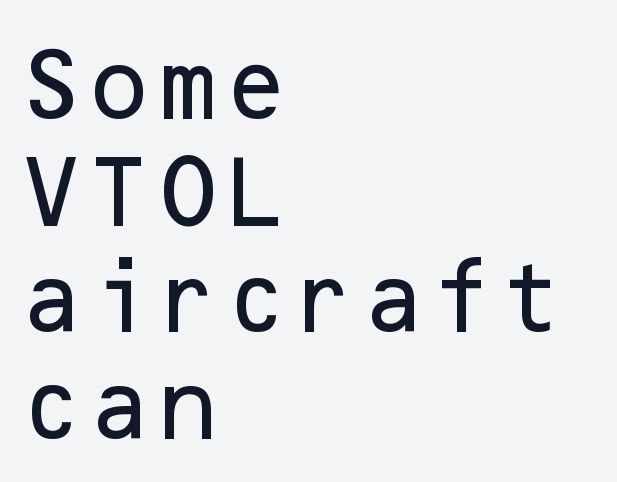
The image shows 79 px sans-serif type, upright; set left-aligned, normal line spacing (1.35x), normal letter spacing, not underlined; low stroke contrast and a medium x-height.
